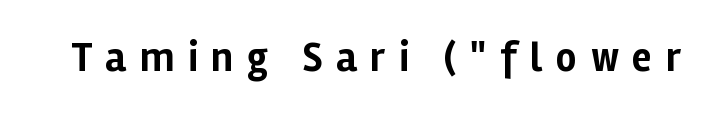
{"serif": "no", "italic": "no", "bold": "yes", "weight": "bold", "width": "normal", "stroke_contrast": "low", "x_height": "medium", "monospaced": "no", "underline": "no", "letter_spacing": "wide", "letter_spacing_em": 0.33, "glyph_px": 41}
